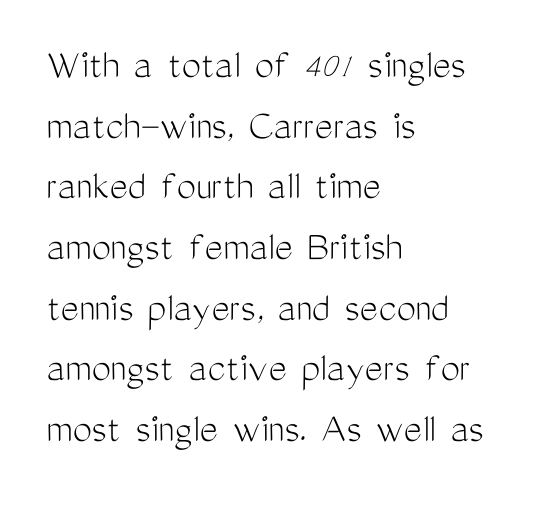
The image shows 43 px light, condensed sans-serif type, upright; set left-aligned, normal line spacing (1.41x), normal letter spacing, not underlined; medium stroke contrast and a medium x-height.
